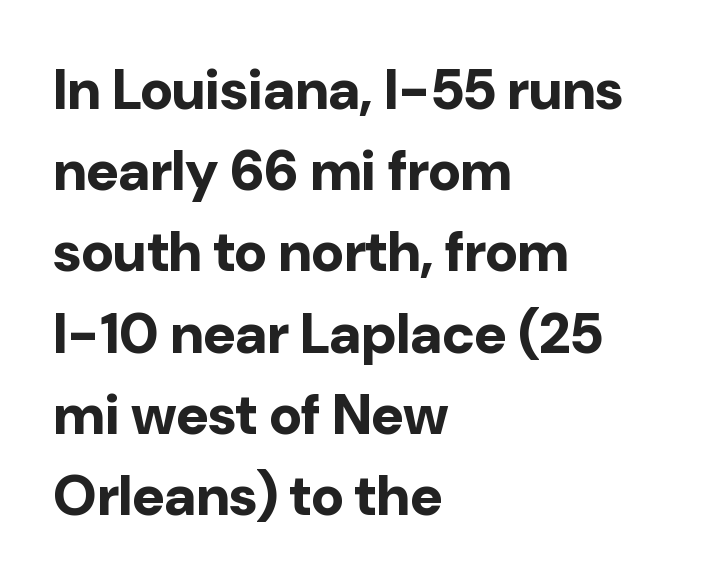
The image shows 56 px bold sans-serif type, upright; set left-aligned, normal line spacing (1.45x), normal letter spacing, not underlined; low stroke contrast and a medium x-height.
